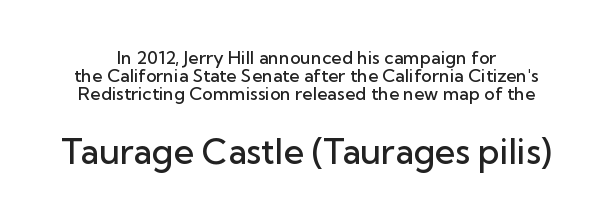
{"serif": "no", "italic": "no", "bold": "semi", "weight": "semibold", "width": "normal", "stroke_contrast": "low", "x_height": "medium", "monospaced": "no", "underline": "no", "line_spacing": "tight", "line_spacing_ratio": 1.01, "letter_spacing": "normal", "letter_spacing_em": 0.0, "larger_block": "second", "size_ratio": 1.94, "glyph_px": 35}
